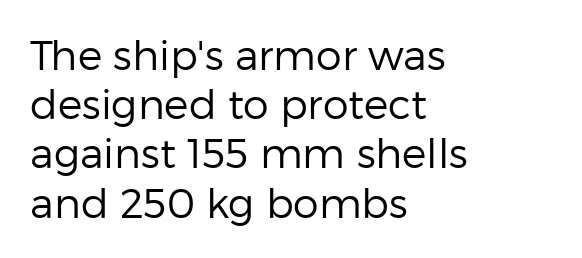
Weight: regular or lighter. These lines are set flush left with a ragged right edge. Check under the words: just untouched page. Upright lettering throughout. Character widths vary here, with narrow letters taking less room than wide ones. Does extra space separate the letters? No, they use regular spacing.
